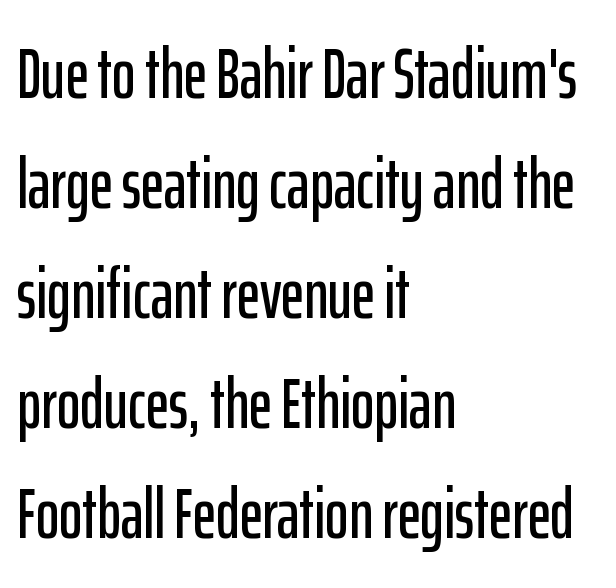
{"serif": "no", "italic": "no", "width": "condensed", "stroke_contrast": "low", "x_height": "medium", "monospaced": "no", "underline": "no", "align": "left", "line_spacing": "normal", "line_spacing_ratio": 1.55, "letter_spacing": "normal", "letter_spacing_em": 0.0, "glyph_px": 71}
